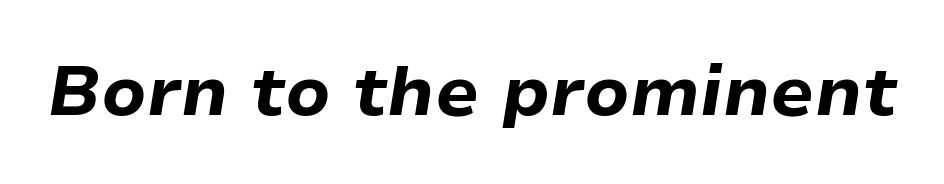
The image shows 70 px bold type, italic (leaning right); set normal letter spacing, not underlined; low stroke contrast and a medium x-height.
